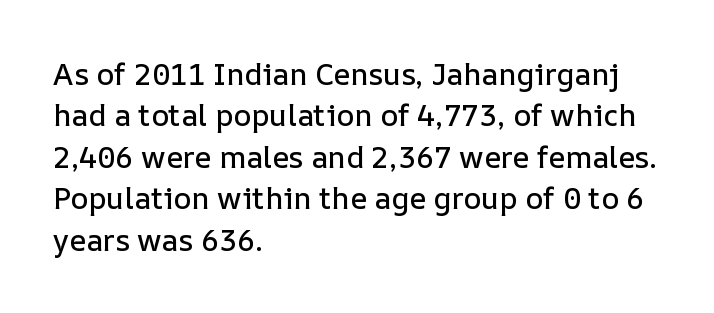
The image shows 30 px text type, upright; set left-aligned, normal line spacing (1.38x), normal letter spacing, not underlined; low stroke contrast and a medium x-height.
